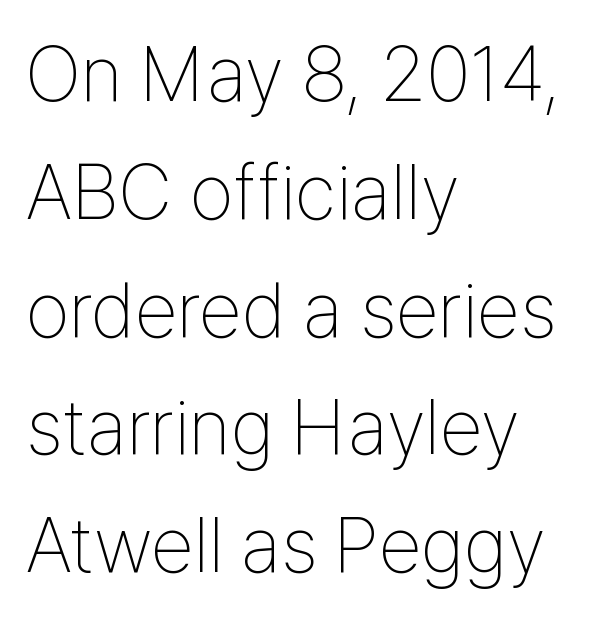
The image shows 78 px thin, condensed sans-serif type, upright; set left-aligned, normal line spacing (1.51x), normal letter spacing, not underlined; low stroke contrast and a medium x-height.
